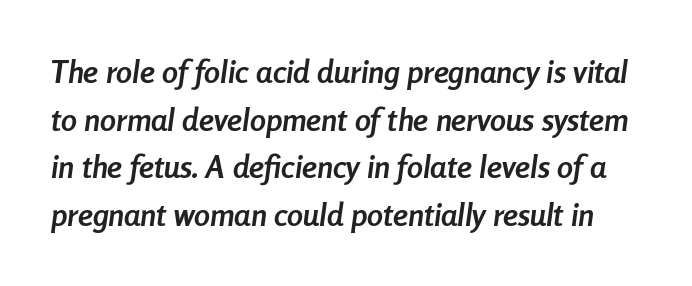
Clear beneath every line of the passage. Each glyph is drawn with heavy, bold strokes. The rendering applies a slant to the glyphs. The designer left line spacing at the default. Think of a printed novel: that variable character pitch is what you see here.
